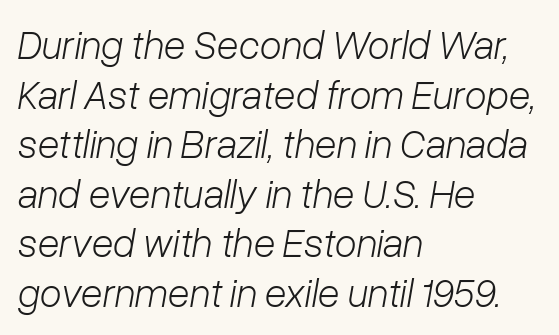
Q: Is the text bold? A: No.
Q: Is the text italic (slanted)? A: Yes, it leans right by about 10 degrees.
Q: Is the text underlined? A: No.
Q: How is the paragraph aligned? A: Left-aligned.
Q: Is the spacing between letters normal or unusually wide? A: Normal.
Q: Width (condensed, normal, or wide)? A: Normal.
Q: Stroke contrast? A: Low.
Q: x-height? A: Medium.
Q: Monospaced? A: No.
